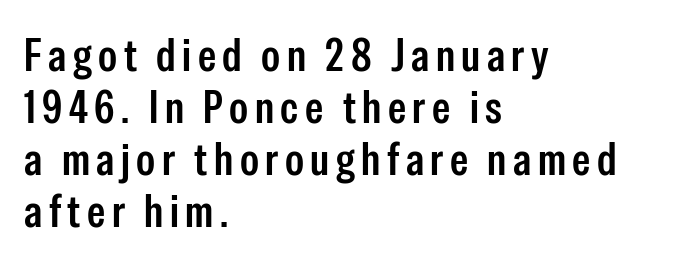
The type sits square on the baseline with zero lean. The rag falls on the right side of this text block. Unmarked baselines from the first word to the last. A bit beefed up — I'd call it semibold rather than bold. Spacing verdict: proportional, widths tailored to each character.
